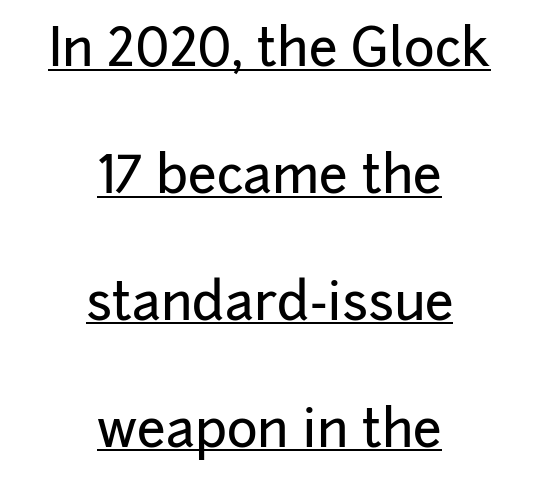
{"serif": "no", "italic": "no", "width": "normal", "stroke_contrast": "low", "x_height": "medium", "monospaced": "no", "underline": "yes", "align": "center", "line_spacing": "loose", "line_spacing_ratio": 2.44, "letter_spacing": "normal", "letter_spacing_em": 0.0, "glyph_px": 52}
